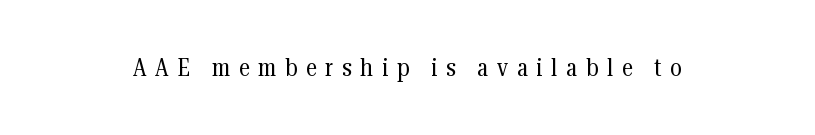
Q: Is the text bold? A: No.
Q: Is the text italic (slanted)? A: No, it is upright.
Q: Is the text underlined? A: No.
Q: Is the spacing between letters normal or unusually wide? A: Unusually wide.
